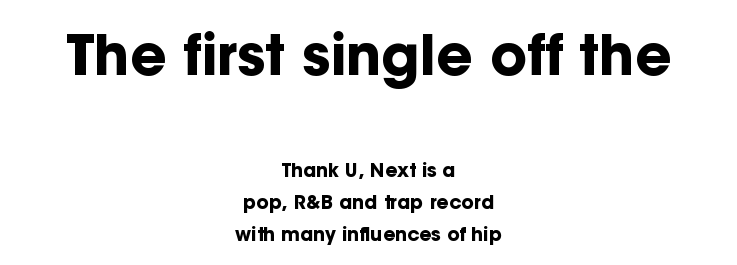
Size hierarchy here favors the leading block over the trailing one. Horizontal alignment here is central, giving a formal, balanced look. A typesetter would call this zero additional tracking. Is the type bold? Yes — the strokes are clearly thick and heavy. The rendering shows plain stroke endings on the letterforms — a sans-serif design. You could not count columns in this text — the font is proportionally spaced.
